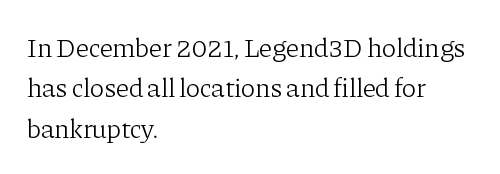
{"italic": "no", "bold": "no", "underline": "no", "align": "left", "line_spacing": "normal", "line_spacing_ratio": 1.5, "letter_spacing": "normal", "letter_spacing_em": 0.0, "glyph_px": 27}
